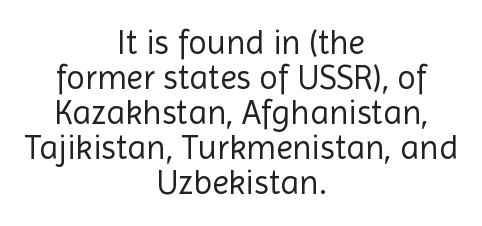
Has an underline been added? It has not. Think of a printed novel: that variable character pitch is what you see here. The rendering uses a small line-height, squeezing the rows. Quick note: not italic, upright. Teacher's note: observe the equal gaps on both sides — that is centered alignment. Each stroke keeps to a modest, everyday thickness or less.
